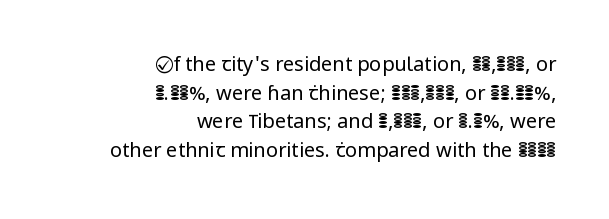
Q: Is the text bold? A: No.
Q: Is the text italic (slanted)? A: No, it is upright.
Q: Is the text underlined? A: No.
Q: How is the paragraph aligned? A: Right-aligned.
Q: Is the spacing between letters normal or unusually wide? A: Normal.
Q: Is the spacing between lines tight, normal or loose? A: Normal.
